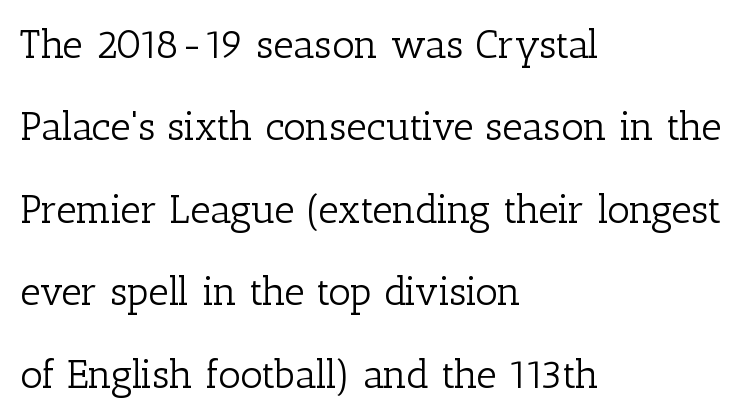
The image shows 40 px light serif type, upright; set left-aligned, loose line spacing (2.06x), normal letter spacing, not underlined; low stroke contrast and a medium x-height.
